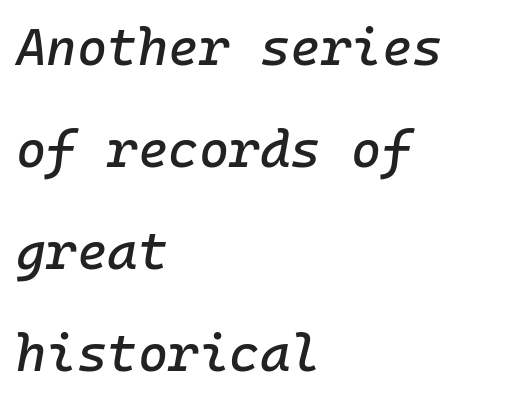
The image shows 52 px text type, italic (leaning right); set left-aligned, loose line spacing (1.96x), normal letter spacing, not underlined; low stroke contrast and a medium x-height.
